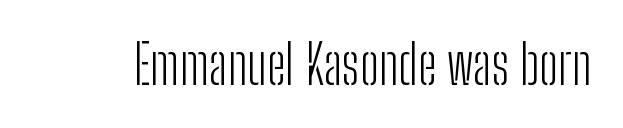
Q: Is the text bold? A: No.
Q: Is the text italic (slanted)? A: No, it is upright.
Q: Is the typeface a serif or a sans-serif typeface? A: Sans-serif.
Q: Is the text underlined? A: No.
Q: Is the spacing between letters normal or unusually wide? A: Normal.
Q: Width (condensed, normal, or wide)? A: Condensed.
Q: Stroke contrast? A: Low.
Q: x-height? A: Medium.
Q: Monospaced? A: No.
